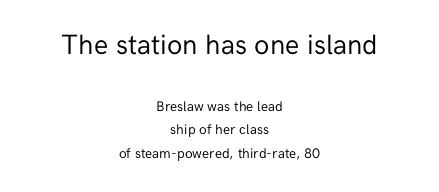
Which chunk is bigger? The first one — the top block dwarfs the bottom. Clear beneath every line of the passage. Each letter keeps its own natural width here, so spacing adapts to shape. Regarding serifs, this sample does without them. The type is set solid horizontally, with unmodified tracking.
